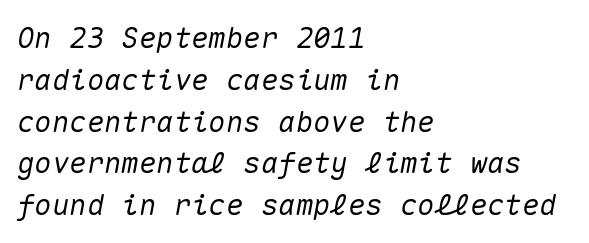
The image shows 29 px text type, italic (leaning right), monospaced; set left-aligned, normal line spacing (1.44x), normal letter spacing, not underlined; medium stroke contrast and a medium x-height.
